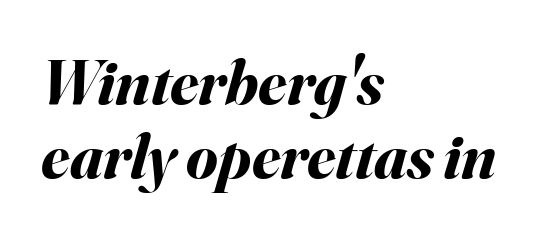
{"italic": "yes", "lean": "right", "slant_degrees": 16, "bold": "yes", "weight": "bold", "width": "normal", "stroke_contrast": "medium", "x_height": "small", "monospaced": "no", "underline": "no", "align": "left", "line_spacing": "tight", "line_spacing_ratio": 1.15, "letter_spacing": "normal", "letter_spacing_em": 0.0, "glyph_px": 64}
